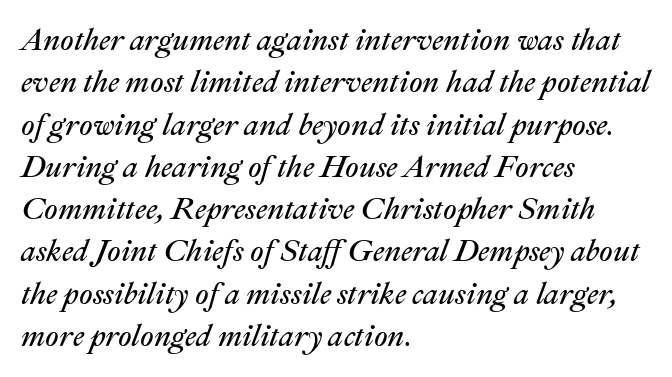
{"italic": "yes", "lean": "right", "slant_degrees": 22, "bold": "no", "weight": "regular", "width": "normal", "stroke_contrast": "medium", "x_height": "medium", "monospaced": "no", "underline": "no", "align": "left", "line_spacing": "normal", "line_spacing_ratio": 1.41, "letter_spacing": "normal", "letter_spacing_em": 0.0, "glyph_px": 30}
